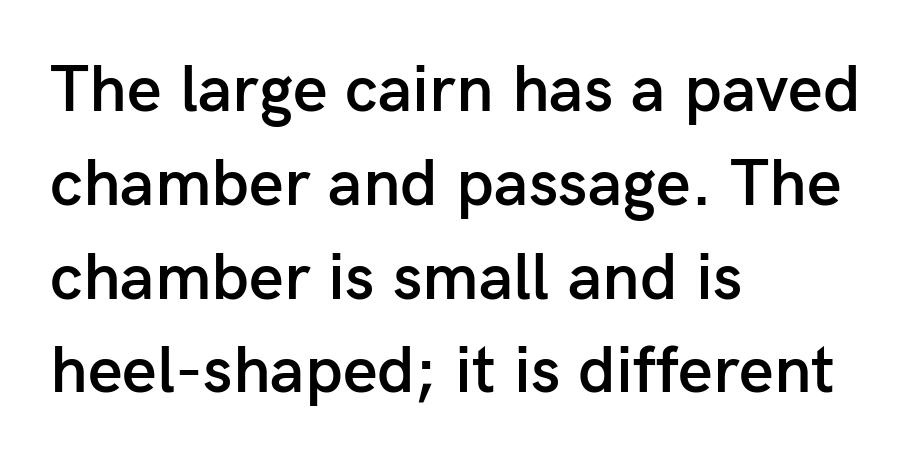
Q: Is the text bold? A: Semi-bold.
Q: Is the text italic (slanted)? A: No, it is upright.
Q: Is the typeface a serif or a sans-serif typeface? A: Sans-serif.
Q: Is the text underlined? A: No.
Q: How is the paragraph aligned? A: Left-aligned.
Q: Is the spacing between letters normal or unusually wide? A: Normal.
Q: Is the spacing between lines tight, normal or loose? A: Normal.
Q: Width (condensed, normal, or wide)? A: Normal.
Q: Stroke contrast? A: Low.
Q: x-height? A: Medium.
Q: Monospaced? A: No.
